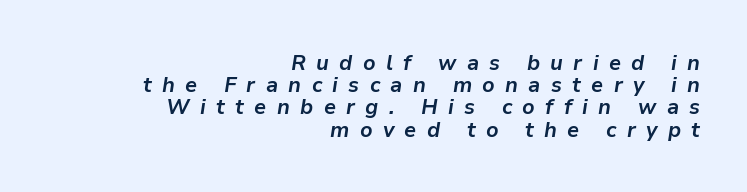
The passage shown is not underscored anywhere. The compositor pushed each line to the right boundary. The gaps between neighbouring characters are conspicuously large. The rendering uses a small line-height, squeezing the rows. These lines carry a lot of weight — the face is fully bold. The text carries the slant typical of an italic or oblique font.
